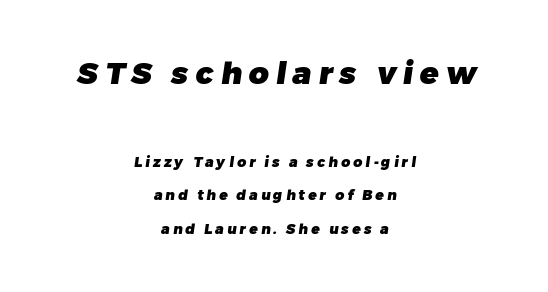
Tracking here is generous; glyphs stand well apart from one another. Each letter keeps its own natural width here, so spacing adapts to shape. The words here are not underlined. A full-strength bold gives these letters their thick strokes.
